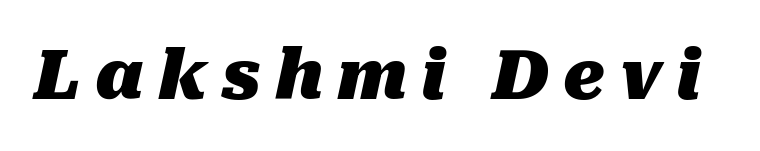
{"italic": "yes", "lean": "right", "slant_degrees": 10, "bold": "yes", "weight": "heavy", "width": "normal", "stroke_contrast": "medium", "x_height": "medium", "monospaced": "no", "underline": "no", "letter_spacing": "wide", "letter_spacing_em": 0.21, "glyph_px": 68}
